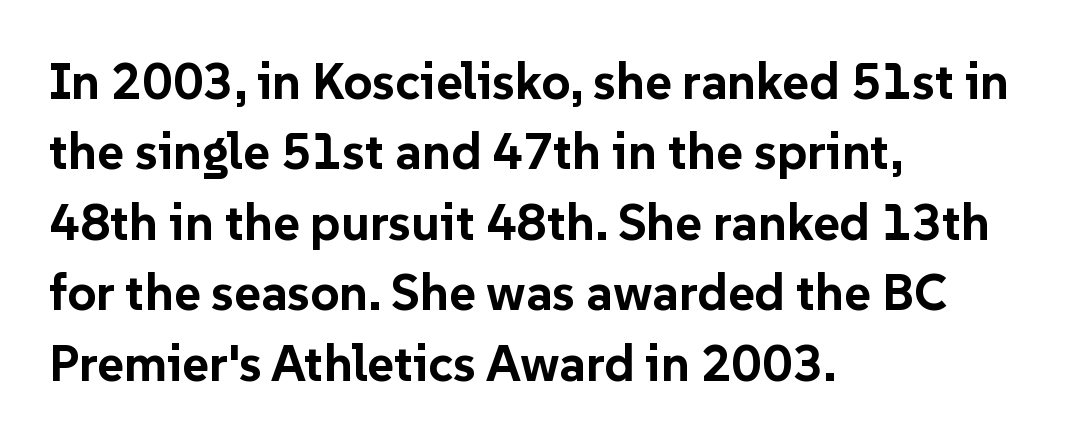
Q: Is the text bold? A: Yes.
Q: Is the text italic (slanted)? A: No, it is upright.
Q: Is the typeface a serif or a sans-serif typeface? A: Sans-serif.
Q: Is the text underlined? A: No.
Q: How is the paragraph aligned? A: Left-aligned.
Q: Is the spacing between letters normal or unusually wide? A: Normal.
Q: Is the spacing between lines tight, normal or loose? A: Normal.
Q: Width (condensed, normal, or wide)? A: Normal.
Q: Stroke contrast? A: Low.
Q: x-height? A: Medium.
Q: Monospaced? A: No.
